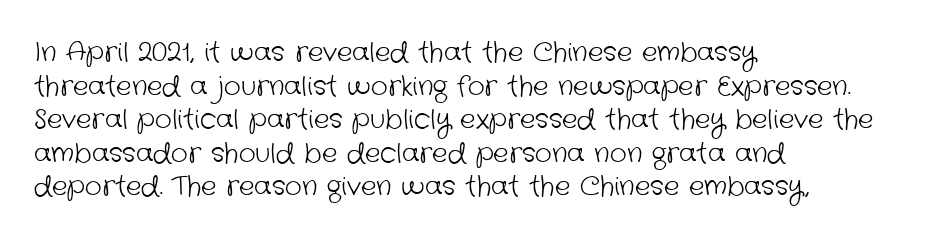
No word sits above an underline. The vertical gap from one line to the next is medium. Counters stay open thanks to moderate or lighter strokes. These lines stack with their left ends in a neat column. Standard letterfit; no display-style spreading of the glyphs.
